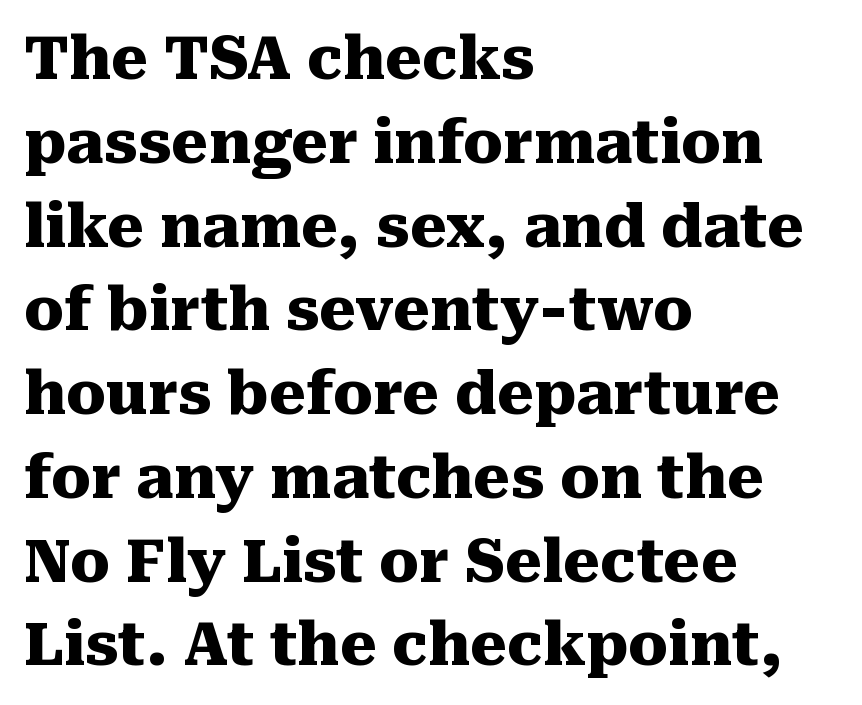
{"serif": "yes", "italic": "no", "bold": "yes", "weight": "heavy", "width": "normal", "stroke_contrast": "medium", "x_height": "medium", "monospaced": "no", "underline": "no", "align": "left", "line_spacing": "normal", "line_spacing_ratio": 1.42, "letter_spacing": "normal", "letter_spacing_em": 0.0, "glyph_px": 59}
